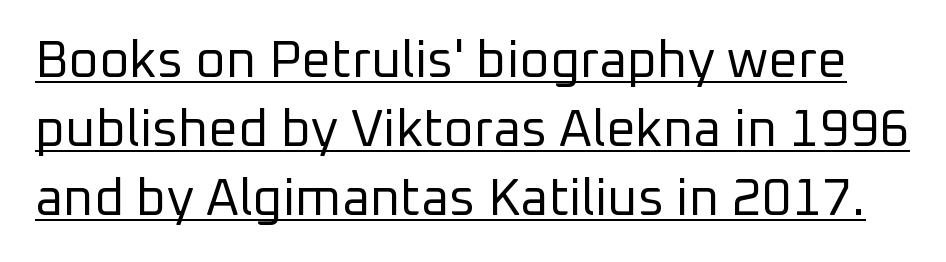
Italic? Not at all — the glyphs are vertical. The face used here appears with an underline applied. Note the varied advance widths — an 'i' is clearly narrower than an 'm'. This sample uses a sans-serif face. These glyphs show unthickened strokes, regular width or finer. Tracking here is standard; glyphs follow each other at the usual distance.
